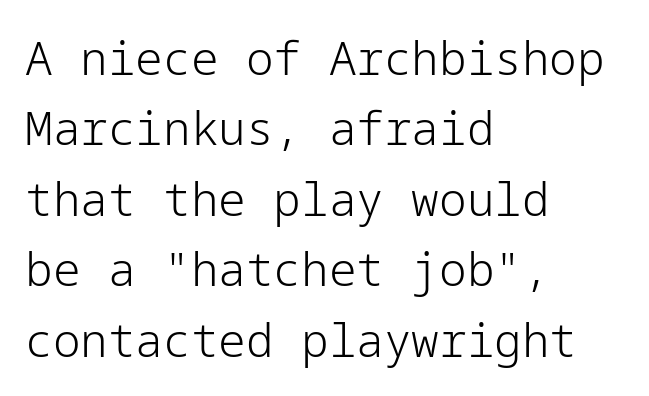
Q: Is the text bold? A: No.
Q: Is the text italic (slanted)? A: No, it is upright.
Q: Is the typeface a serif or a sans-serif typeface? A: Sans-serif.
Q: Is the text underlined? A: No.
Q: How is the paragraph aligned? A: Left-aligned.
Q: Is the spacing between letters normal or unusually wide? A: Normal.
Q: Is the spacing between lines tight, normal or loose? A: Normal.
Q: Width (condensed, normal, or wide)? A: Normal.
Q: Stroke contrast? A: Low.
Q: x-height? A: Medium.
